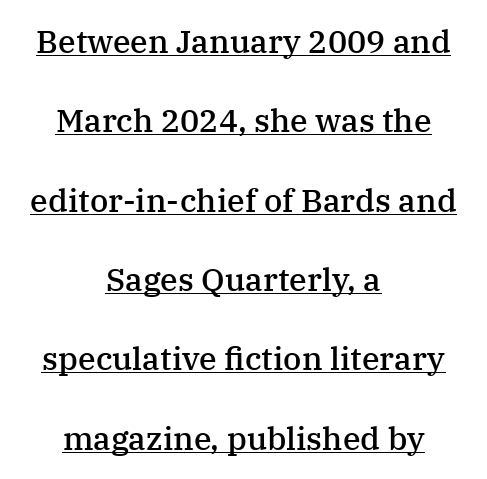
{"serif": "yes", "italic": "no", "bold": "semi", "weight": "semibold", "width": "normal", "stroke_contrast": "medium", "x_height": "medium", "monospaced": "no", "underline": "yes", "align": "center", "line_spacing": "loose", "line_spacing_ratio": 2.48, "letter_spacing": "normal", "letter_spacing_em": 0.0, "glyph_px": 32}
